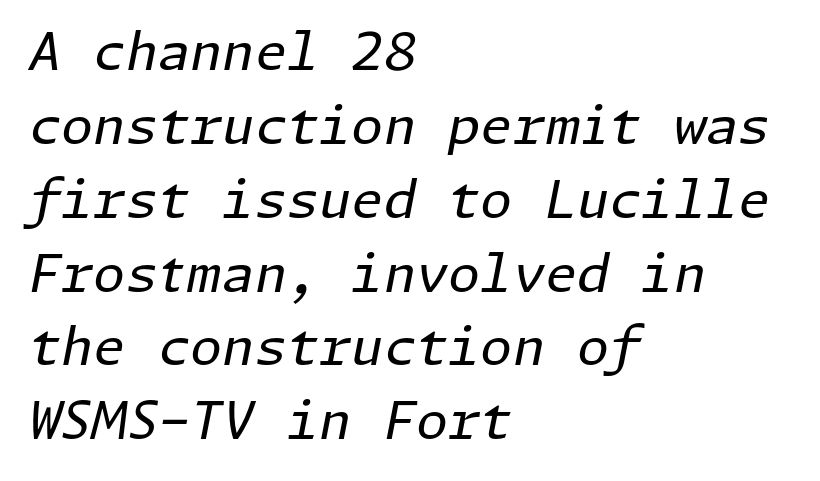
{"italic": "yes", "lean": "right", "slant_degrees": 11, "bold": "no", "weight": "regular", "width": "normal", "stroke_contrast": "low", "x_height": "medium", "underline": "no", "align": "left", "line_spacing": "normal", "line_spacing_ratio": 1.42, "letter_spacing": "normal", "letter_spacing_em": 0.0, "glyph_px": 52}
